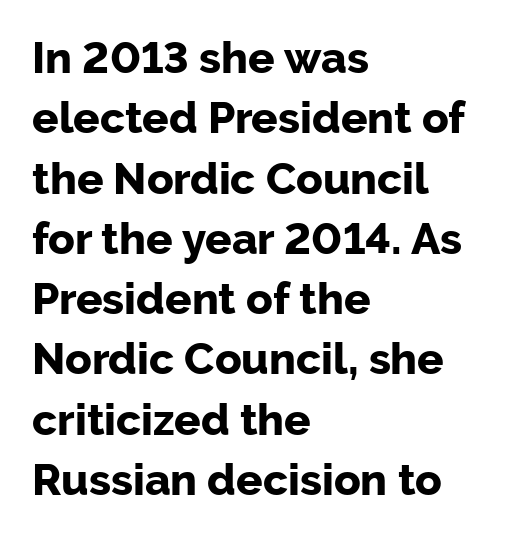
The image shows 44 px bold sans-serif type, upright; set left-aligned, normal line spacing (1.37x), normal letter spacing, not underlined; low stroke contrast and a medium x-height.
